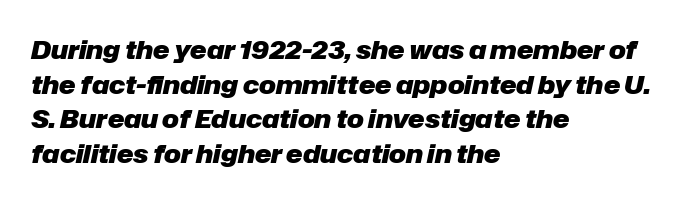
The image shows 25 px bold type, italic (leaning right); set left-aligned, normal line spacing (1.39x), normal letter spacing, not underlined.
